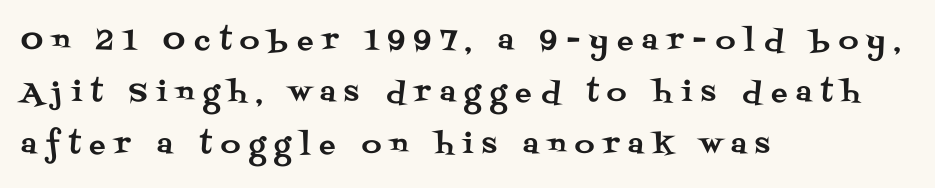
The image shows 27 px text type, upright; set left-aligned, loose line spacing (1.92x), unusually wide letter spacing (+0.34 em), not underlined.
